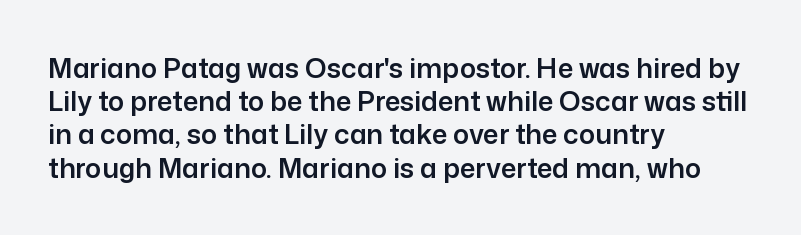
Every row of glyphs begins at an identical x-position on the left. These lines were composed using upright roman letters. Standard letterfit; no display-style spreading of the glyphs. The glyphs are unaccompanied by any horizontal stroke below them.
